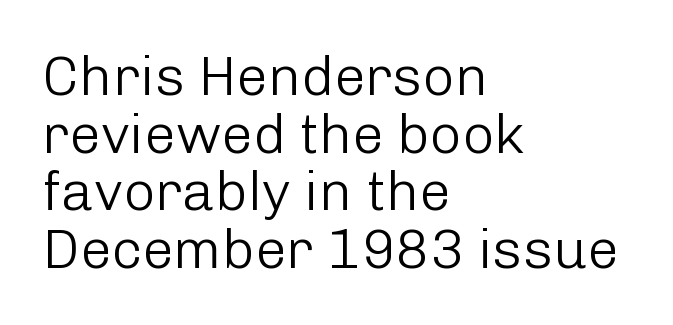
The image shows 56 px light sans-serif type, upright; set left-aligned, tight line spacing (1.03x), normal letter spacing, not underlined; low stroke contrast and a medium x-height.
